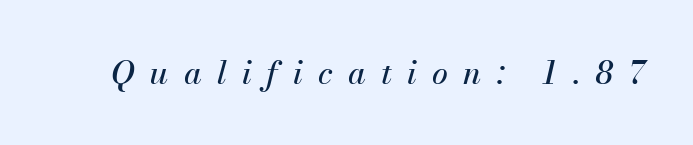
The image shows 32 px text type, italic (leaning right); set unusually wide letter spacing (+0.48 em), not underlined; medium stroke contrast and a small x-height.
